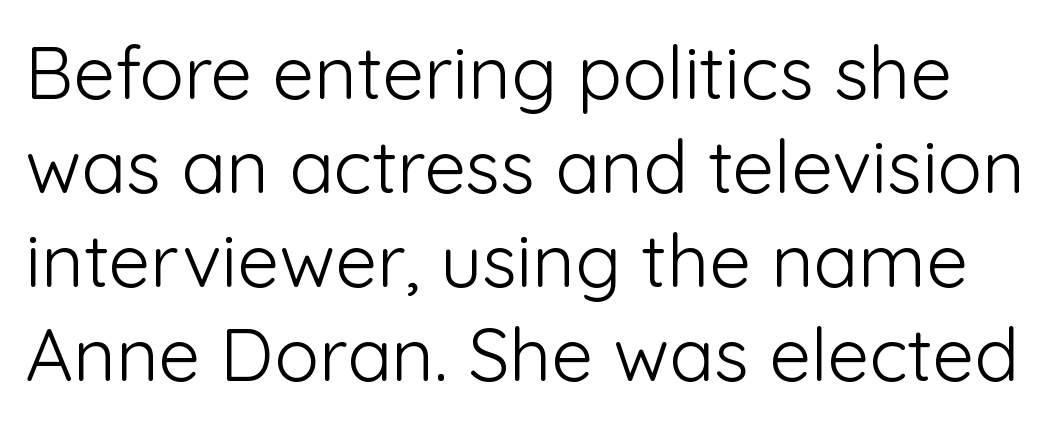
Q: Is the text bold? A: No.
Q: Is the text italic (slanted)? A: No, it is upright.
Q: Is the typeface a serif or a sans-serif typeface? A: Sans-serif.
Q: Is the text underlined? A: No.
Q: Is the spacing between letters normal or unusually wide? A: Normal.
Q: Is the spacing between lines tight, normal or loose? A: Normal.
Q: Width (condensed, normal, or wide)? A: Normal.
Q: Stroke contrast? A: Low.
Q: x-height? A: Medium.
Q: Monospaced? A: No.
